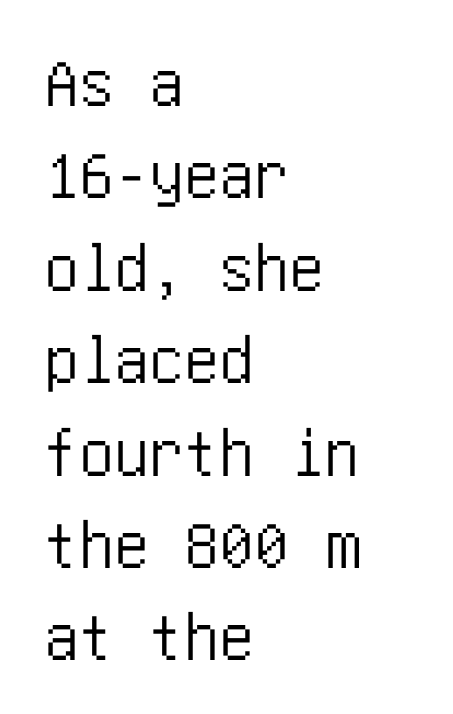
The image shows 70 px condensed sans-serif type, upright; set left-aligned, normal line spacing (1.32x), normal letter spacing, not underlined; low stroke contrast and a large x-height.
